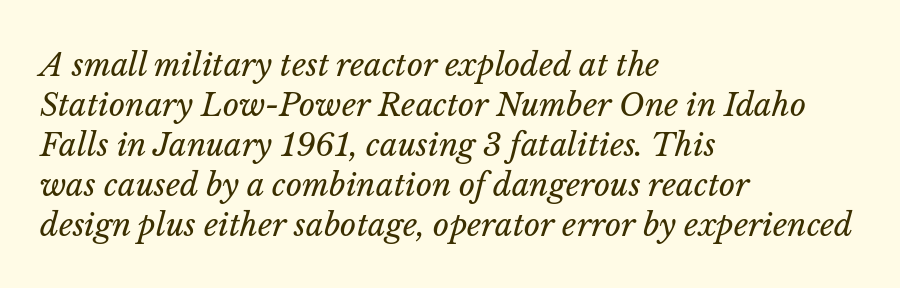
Q: Is the text bold? A: No.
Q: Is the text italic (slanted)? A: Yes, it leans right by about 14 degrees.
Q: Is the text underlined? A: No.
Q: How is the paragraph aligned? A: Left-aligned.
Q: Is the spacing between letters normal or unusually wide? A: Normal.
Q: Is the spacing between lines tight, normal or loose? A: Normal.
Q: Width (condensed, normal, or wide)? A: Normal.
Q: Stroke contrast? A: Low.
Q: x-height? A: Medium.
Q: Monospaced? A: No.
